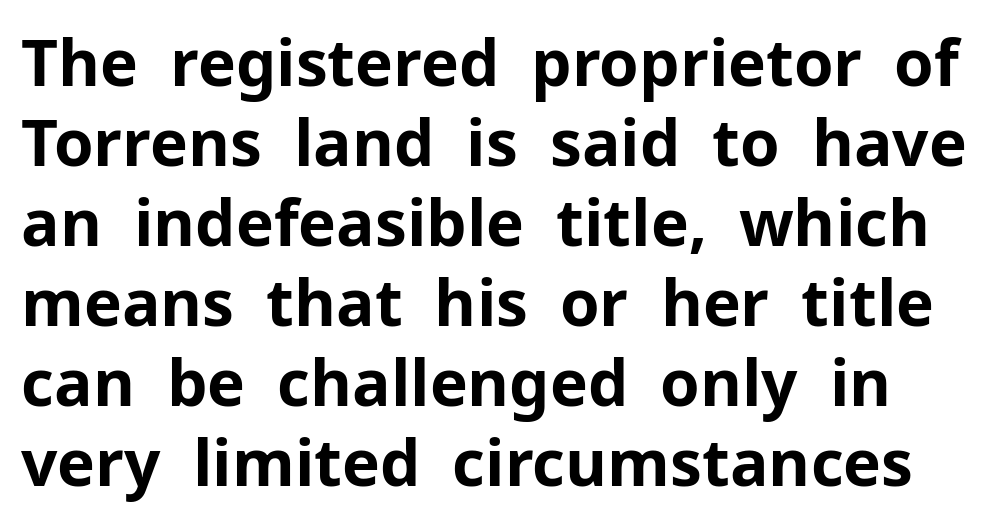
The image shows 64 px bold sans-serif type, upright; set normal line spacing (1.25x), normal letter spacing, not underlined; low stroke contrast and a medium x-height.
